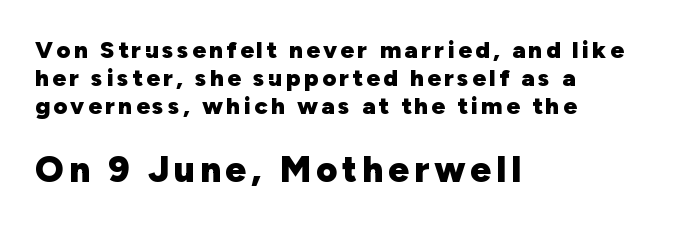
The image shows 36 px heavy sans-serif type, upright; set left-aligned, line spacing 1.16x, not underlined; the second (bottom) block is 1.5x larger; low stroke contrast and a medium x-height.
